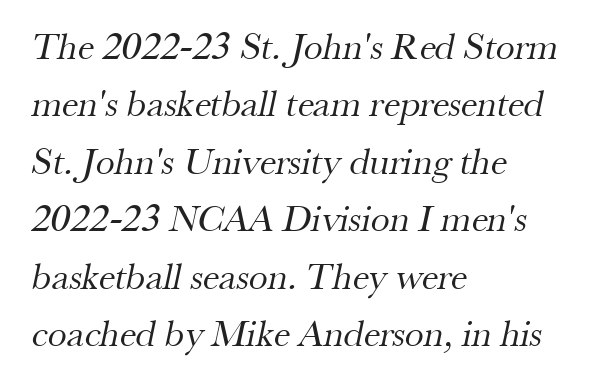
{"serif": "yes", "bold": "no", "weight": "regular", "width": "normal", "stroke_contrast": "medium", "x_height": "small", "monospaced": "no", "underline": "no", "align": "left", "line_spacing": "normal", "line_spacing_ratio": 1.51, "letter_spacing": "normal", "letter_spacing_em": 0.0, "glyph_px": 38}
